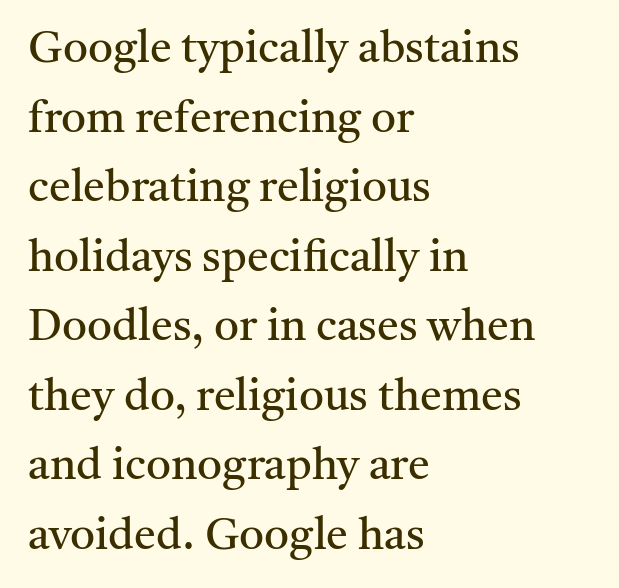
Q: Is the text bold? A: No.
Q: Is the text italic (slanted)? A: No, it is upright.
Q: Is the typeface a serif or a sans-serif typeface? A: Serif.
Q: Is the text underlined? A: No.
Q: How is the paragraph aligned? A: Left-aligned.
Q: Is the spacing between letters normal or unusually wide? A: Normal.
Q: Is the spacing between lines tight, normal or loose? A: Normal.
Q: Width (condensed, normal, or wide)? A: Normal.
Q: Stroke contrast? A: Medium.
Q: x-height? A: Medium.
Q: Monospaced? A: No.
